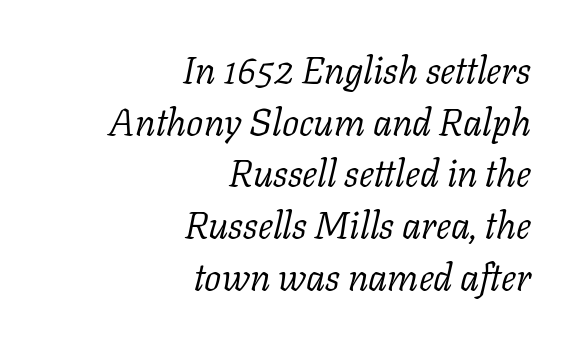
Q: Is the text bold? A: No.
Q: Is the text italic (slanted)? A: Yes, it leans right by about 11 degrees.
Q: Is the typeface a serif or a sans-serif typeface? A: Serif.
Q: Is the text underlined? A: No.
Q: How is the paragraph aligned? A: Right-aligned.
Q: Is the spacing between letters normal or unusually wide? A: Normal.
Q: Is the spacing between lines tight, normal or loose? A: Normal.
Q: Width (condensed, normal, or wide)? A: Normal.
Q: Stroke contrast? A: Low.
Q: x-height? A: Medium.
Q: Monospaced? A: No.
